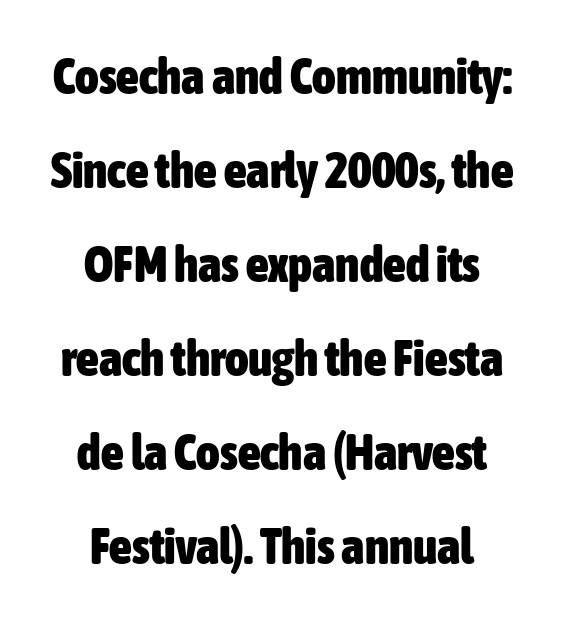
Q: Is the text bold? A: Yes.
Q: Is the text italic (slanted)? A: No, it is upright.
Q: Is the typeface a serif or a sans-serif typeface? A: Sans-serif.
Q: Is the text underlined? A: No.
Q: How is the paragraph aligned? A: Centered.
Q: Is the spacing between letters normal or unusually wide? A: Normal.
Q: Width (condensed, normal, or wide)? A: Condensed.
Q: Stroke contrast? A: Low.
Q: x-height? A: Medium.
Q: Monospaced? A: No.
